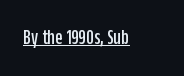
{"italic": "no", "underline": "yes", "letter_spacing": "normal", "letter_spacing_em": 0.0, "glyph_px": 21}
